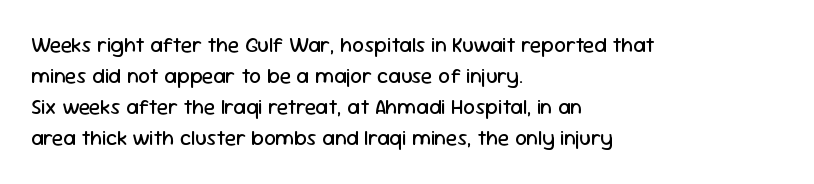
{"italic": "no", "bold": "no", "underline": "no", "align": "left", "line_spacing": "normal", "line_spacing_ratio": 1.48, "letter_spacing": "normal", "letter_spacing_em": 0.0, "glyph_px": 21}
